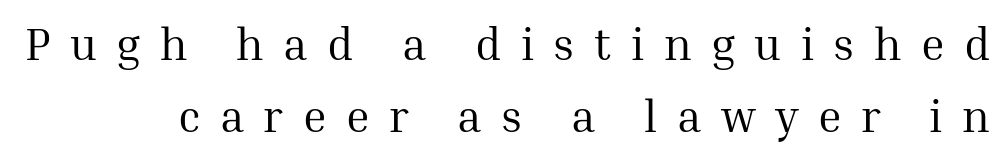
The image shows 45 px regular-weight serif type, upright; set normal line spacing (1.59x), unusually wide letter spacing (+0.43 em), not underlined; medium stroke contrast and a medium x-height.
